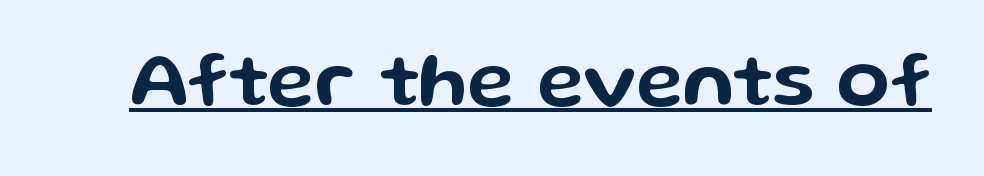
{"serif": "no", "italic": "no", "width": "wide", "stroke_contrast": "low", "x_height": "medium", "monospaced": "no", "underline": "yes", "letter_spacing": "normal", "letter_spacing_em": 0.0, "glyph_px": 78}
